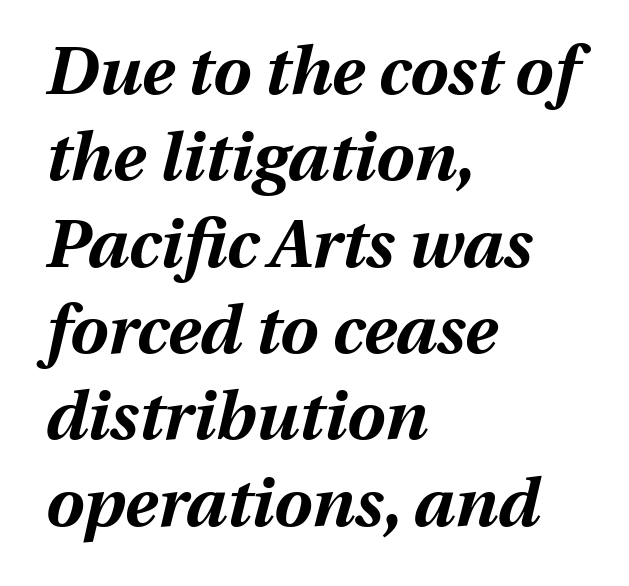
The image shows 68 px bold type, italic (leaning right); set left-aligned, normal line spacing (1.27x), normal letter spacing, not underlined; medium stroke contrast and a medium x-height.
